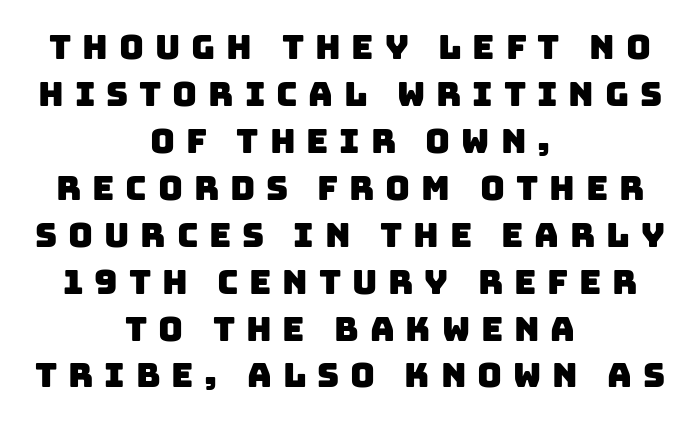
Q: Is the typeface a serif or a sans-serif typeface? A: Sans-serif.
Q: Is the text underlined? A: No.
Q: How is the paragraph aligned? A: Centered.
Q: Is the spacing between letters normal or unusually wide? A: Unusually wide.
Q: Is the spacing between lines tight, normal or loose? A: Normal.
Q: Width (condensed, normal, or wide)? A: Normal.
Q: Stroke contrast? A: Low.
Q: x-height? A: Large.
Q: Monospaced? A: No.
